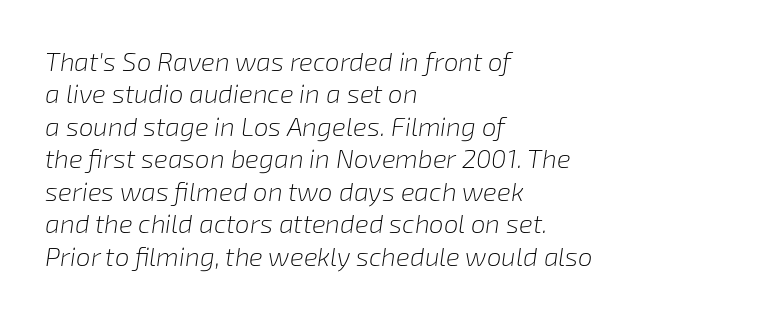
The image shows 26 px text type, italic (leaning right); set left-aligned, normal line spacing (1.25x), normal letter spacing, not underlined.
